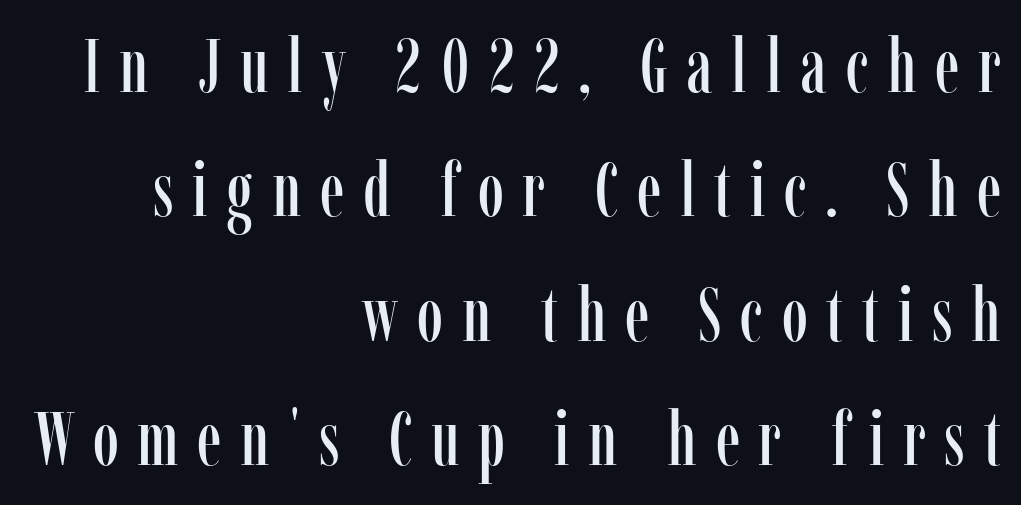
The image shows 75 px condensed serif type, upright; set right-aligned, normal line spacing (1.66x), unusually wide letter spacing (+0.25 em), not underlined; low stroke contrast and a medium x-height.
